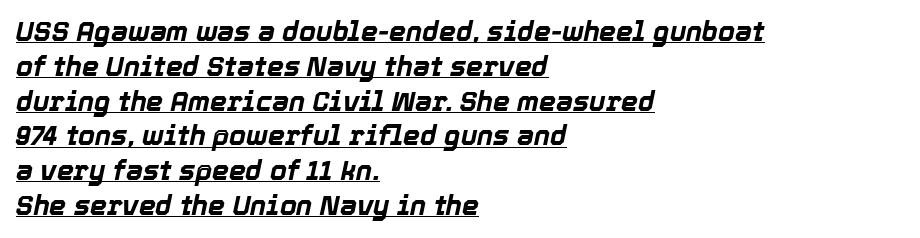
Honestly, the row spacing looks completely unremarkable. If you drew a ruler down the left edge, every line would touch it. Does a line run under the words? Yes, clearly. The horizontal fit of the characters is conventional and even. The typesetting leans heavy: a genuine bold. The text carries the slant typical of an italic or oblique font.
